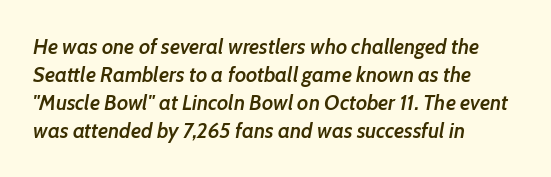
The string is rendered with underlining switched off. Each new line begins a customary step beneath the previous one. Words appear dense and cohesive because spacing is normal. The whole block is typeset with a tilt.
